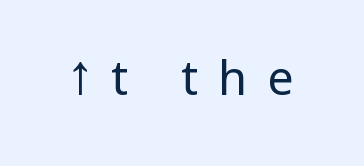
Is this a fixed-width face? No — the glyphs have proportional, varying widths. Loose tracking; the words dissolve into strings of separated letters. Anything drawn beneath the words? Only blank space. Italic? Not at all — the glyphs are vertical. This sample uses a sans-serif face. Stem width sits at or under what a default text font uses.
